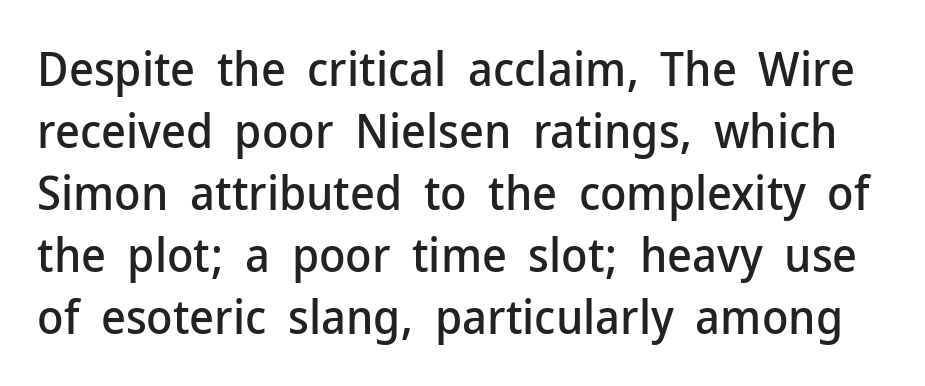
{"serif": "no", "italic": "no", "width": "normal", "stroke_contrast": "low", "x_height": "medium", "monospaced": "no", "underline": "no", "line_spacing": "normal", "line_spacing_ratio": 1.29, "letter_spacing": "normal", "letter_spacing_em": 0.0, "glyph_px": 48}
